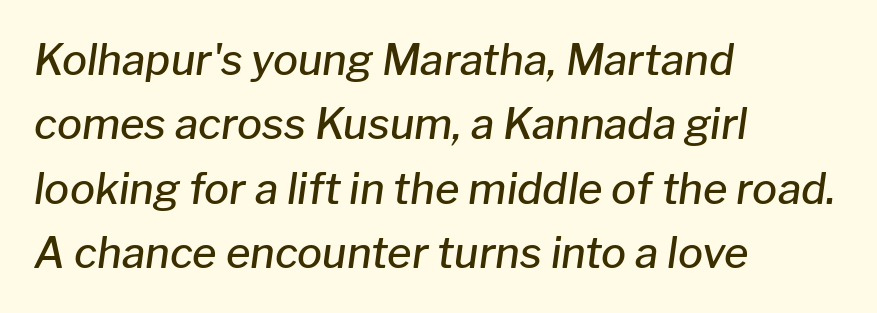
Q: Is the text bold? A: Semi-bold.
Q: Is the text italic (slanted)? A: Yes, it leans right by about 8 degrees.
Q: Is the text underlined? A: No.
Q: How is the paragraph aligned? A: Left-aligned.
Q: Is the spacing between letters normal or unusually wide? A: Normal.
Q: Is the spacing between lines tight, normal or loose? A: Normal.
Q: Width (condensed, normal, or wide)? A: Normal.
Q: Stroke contrast? A: Low.
Q: x-height? A: Medium.
Q: Monospaced? A: No.
